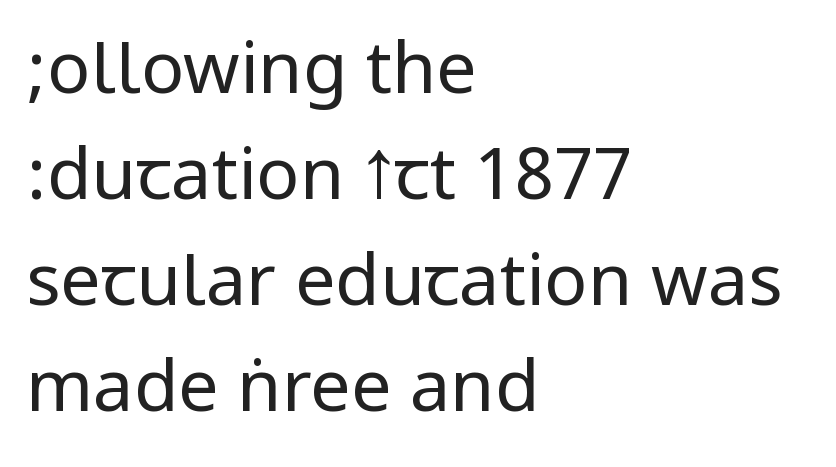
{"serif": "no", "italic": "no", "bold": "no", "weight": "regular", "width": "condensed", "stroke_contrast": "low", "underline": "no", "align": "left", "line_spacing": "normal", "line_spacing_ratio": 1.47, "letter_spacing": "normal", "letter_spacing_em": 0.0, "glyph_px": 72}
